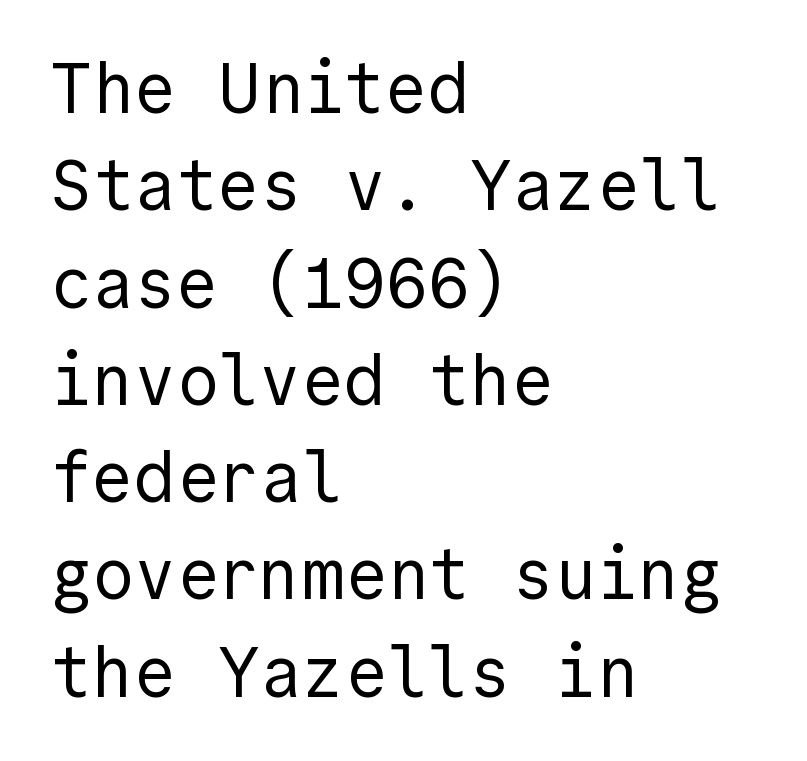
Q: Is the text bold? A: No.
Q: Is the text italic (slanted)? A: No, it is upright.
Q: Is the typeface a serif or a sans-serif typeface? A: Sans-serif.
Q: Is the text underlined? A: No.
Q: How is the paragraph aligned? A: Left-aligned.
Q: Is the spacing between letters normal or unusually wide? A: Normal.
Q: Is the spacing between lines tight, normal or loose? A: Normal.
Q: Width (condensed, normal, or wide)? A: Normal.
Q: x-height? A: Medium.
